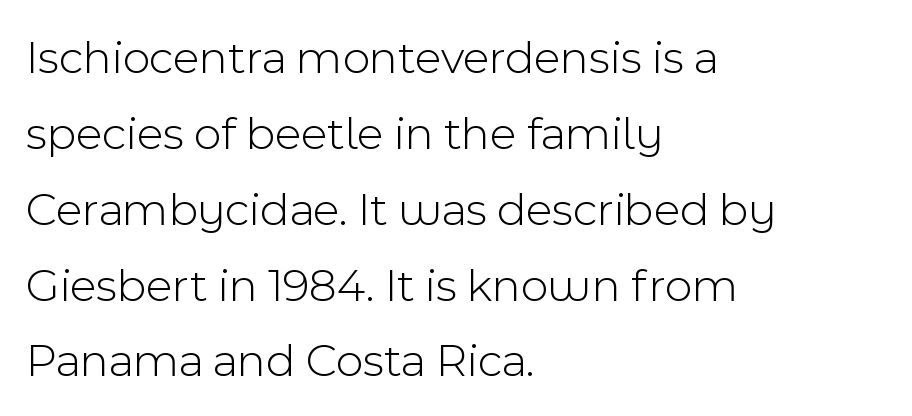
Q: Is the text bold? A: No.
Q: Is the text italic (slanted)? A: No, it is upright.
Q: Is the typeface a serif or a sans-serif typeface? A: Sans-serif.
Q: Is the text underlined? A: No.
Q: How is the paragraph aligned? A: Left-aligned.
Q: Is the spacing between letters normal or unusually wide? A: Normal.
Q: Is the spacing between lines tight, normal or loose? A: Normal.
Q: Width (condensed, normal, or wide)? A: Normal.
Q: x-height? A: Medium.
Q: Monospaced? A: No.
